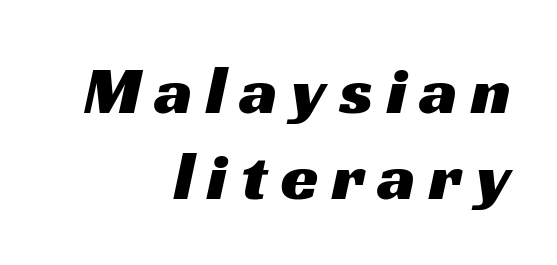
Q: Is the typeface a serif or a sans-serif typeface? A: Sans-serif.
Q: Is the text underlined? A: No.
Q: How is the paragraph aligned? A: Right-aligned.
Q: Is the spacing between letters normal or unusually wide? A: Unusually wide.
Q: Is the spacing between lines tight, normal or loose? A: Normal.
Q: Width (condensed, normal, or wide)? A: Wide.
Q: Stroke contrast? A: Medium.
Q: x-height? A: Medium.
Q: Monospaced? A: No.
